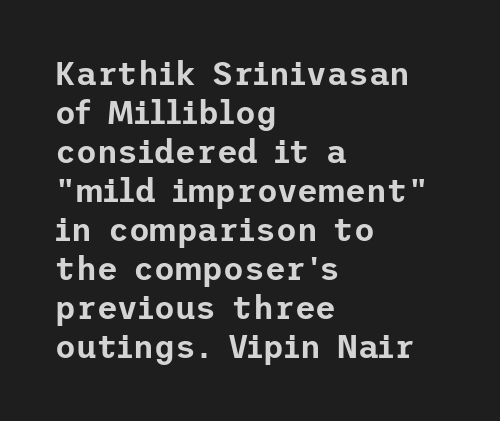
The image shows 32 px sans-serif type, upright; set left-aligned, line spacing 1.22x, normal letter spacing, not underlined; low stroke contrast and a medium x-height.
